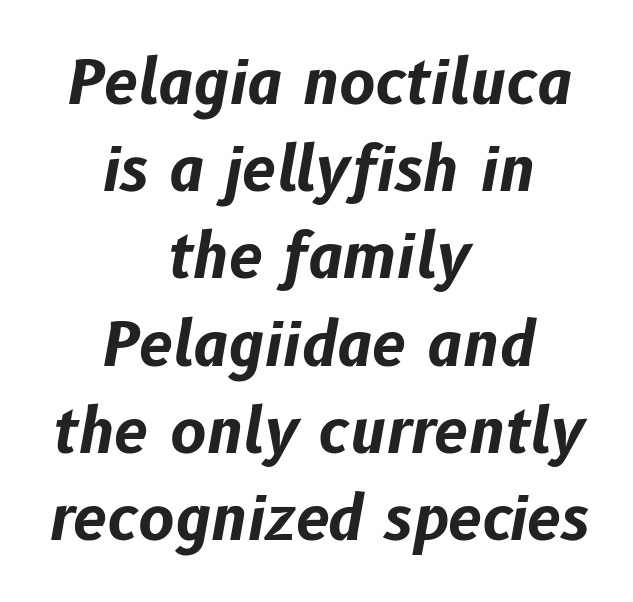
The axis of the letterforms is tilted away from vertical. The letters advance in unequal steps, a hallmark of proportional type. Each word holds together tightly as a unit, with standard inter-letter gaps. Plenty of ink on the page — the face is bold.
